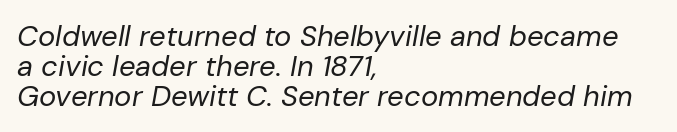
{"italic": "yes", "lean": "right", "slant_degrees": 10, "bold": "no", "weight": "regular", "width": "normal", "stroke_contrast": "low", "x_height": "medium", "monospaced": "no", "underline": "no", "align": "left", "line_spacing": "tight", "line_spacing_ratio": 1.03, "letter_spacing": "normal", "letter_spacing_em": 0.0, "glyph_px": 29}
